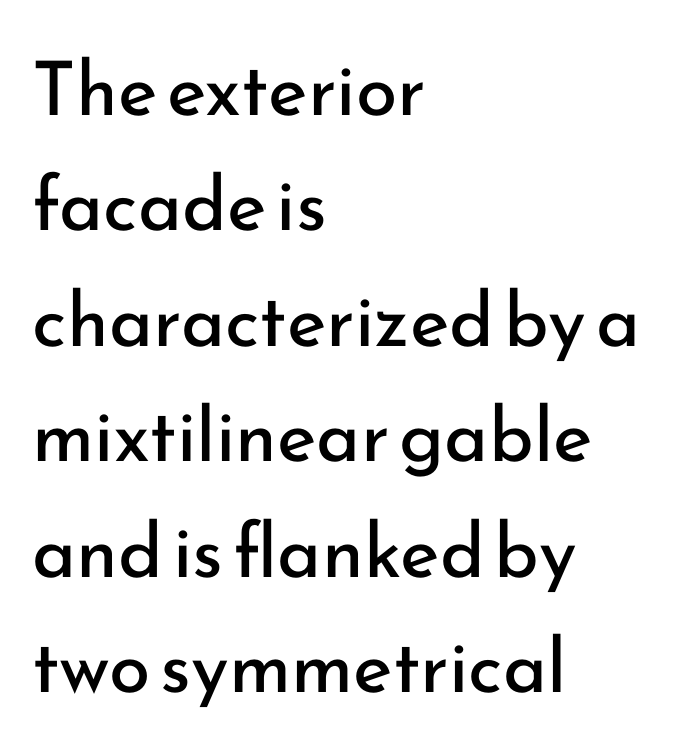
Q: Is the text bold? A: No.
Q: Is the text italic (slanted)? A: No, it is upright.
Q: Is the typeface a serif or a sans-serif typeface? A: Sans-serif.
Q: Is the text underlined? A: No.
Q: How is the paragraph aligned? A: Left-aligned.
Q: Is the spacing between letters normal or unusually wide? A: Normal.
Q: Is the spacing between lines tight, normal or loose? A: Normal.
Q: Width (condensed, normal, or wide)? A: Normal.
Q: Stroke contrast? A: Low.
Q: x-height? A: Small.
Q: Monospaced? A: No.
